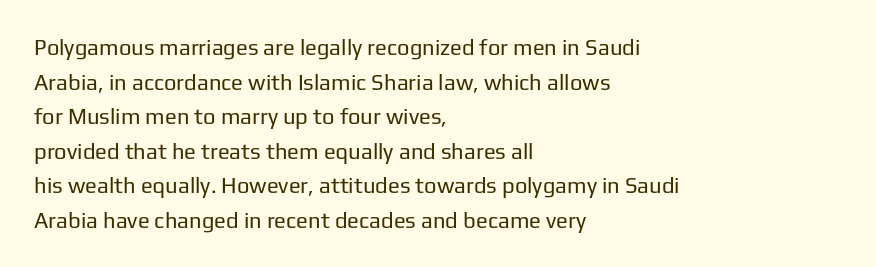
Which margin do the lines hug? The left one — the right edge is uneven. This is roman type, the default non-slanted kind. Summary of vertical rhythm: regular, with standard interline spacing. These glyphs show unthickened strokes, regular width or finer. The rendering keeps characters at their native spacing. The gap between lines stays unmarked.
